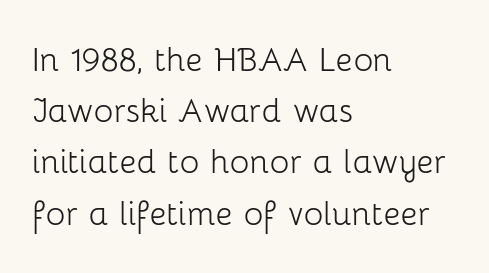
{"serif": "no", "italic": "no", "bold": "no", "weight": "light", "width": "normal", "stroke_contrast": "low", "x_height": "medium", "monospaced": "no", "underline": "no", "align": "left", "line_spacing": "normal", "line_spacing_ratio": 1.25, "letter_spacing": "normal", "letter_spacing_em": 0.0, "glyph_px": 41}
